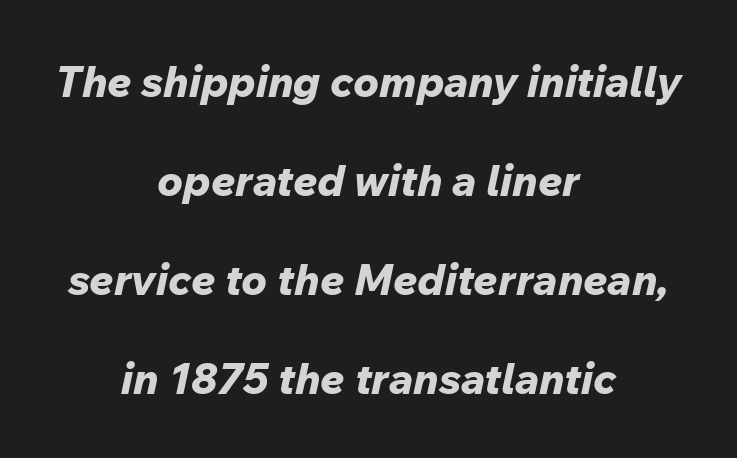
{"italic": "yes", "lean": "right", "slant_degrees": 12, "bold": "yes", "weight": "bold", "width": "normal", "stroke_contrast": "low", "x_height": "medium", "monospaced": "no", "underline": "no", "align": "center", "line_spacing": "loose", "line_spacing_ratio": 2.3, "letter_spacing": "normal", "letter_spacing_em": 0.0, "glyph_px": 43}
